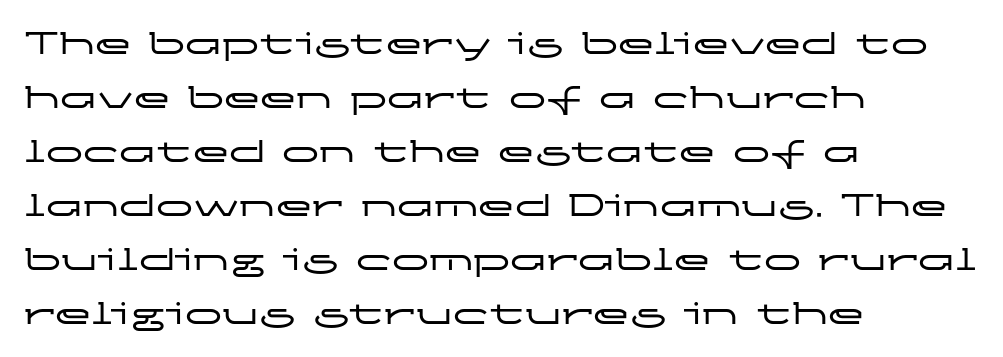
{"serif": "no", "italic": "no", "width": "wide", "stroke_contrast": "low", "x_height": "medium", "monospaced": "no", "underline": "no", "align": "left", "line_spacing": "normal", "line_spacing_ratio": 1.46, "letter_spacing": "normal", "letter_spacing_em": 0.0, "glyph_px": 37}
